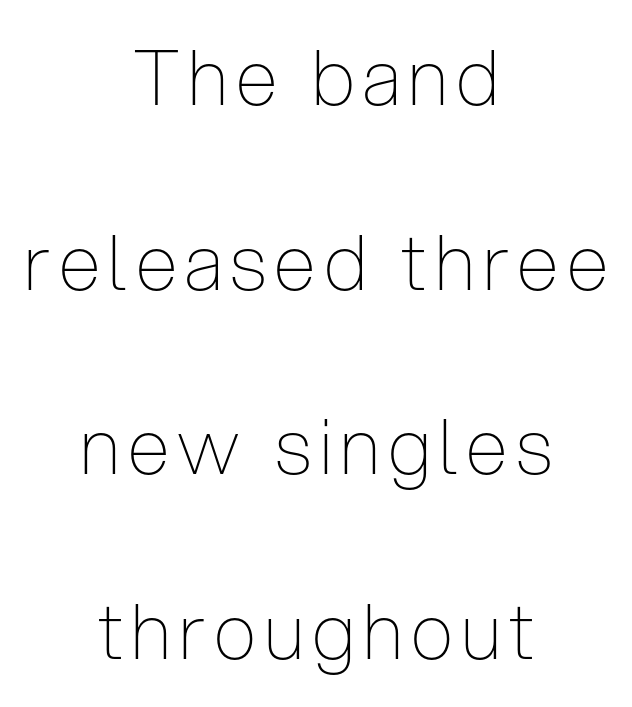
Q: Is the text bold? A: No.
Q: Is the text italic (slanted)? A: No, it is upright.
Q: Is the typeface a serif or a sans-serif typeface? A: Sans-serif.
Q: Is the text underlined? A: No.
Q: How is the paragraph aligned? A: Centered.
Q: Is the spacing between lines tight, normal or loose? A: Loose.
Q: Width (condensed, normal, or wide)? A: Condensed.
Q: Stroke contrast? A: Low.
Q: x-height? A: Medium.
Q: Monospaced? A: No.
